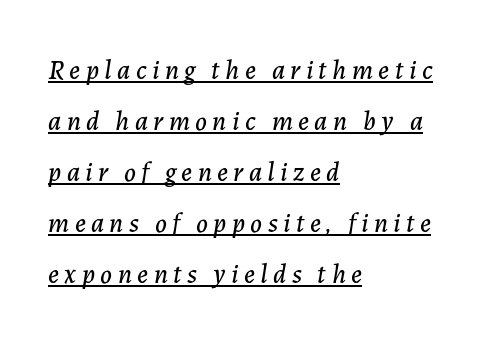
Looks like someone drew a line under every word here. The text carries the slant typical of an italic or oblique font. The text block is weighted toward the left margin, trailing off unevenly rightward. Someone cranked the tracking dial way up on this one.
